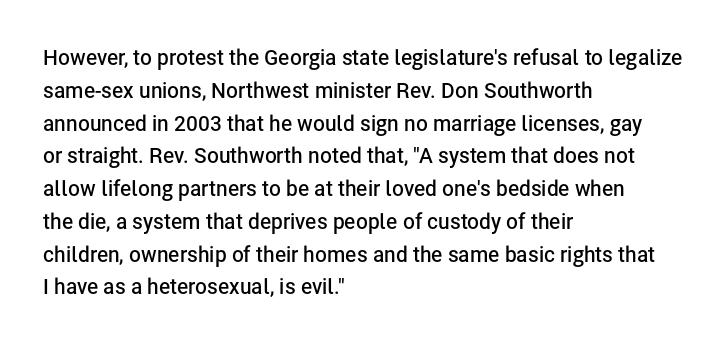
A somewhat darkened texture: the type is semibold rather than bold. Every stem runs plumb, perpendicular to the baseline. No extra tracking has been applied to these lines. A bare baseline throughout the passage. Every row of glyphs begins at an identical x-position on the left. Normally led — the rows are evenly, conventionally spaced.
